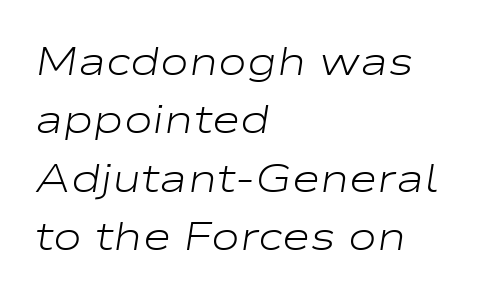
Q: Is the text bold? A: No.
Q: Is the text italic (slanted)? A: Yes, it leans right by about 9 degrees.
Q: Is the text underlined? A: No.
Q: How is the paragraph aligned? A: Left-aligned.
Q: Is the spacing between letters normal or unusually wide? A: Normal.
Q: Is the spacing between lines tight, normal or loose? A: Normal.
Q: Width (condensed, normal, or wide)? A: Wide.
Q: Stroke contrast? A: Low.
Q: x-height? A: Medium.
Q: Monospaced? A: No.
